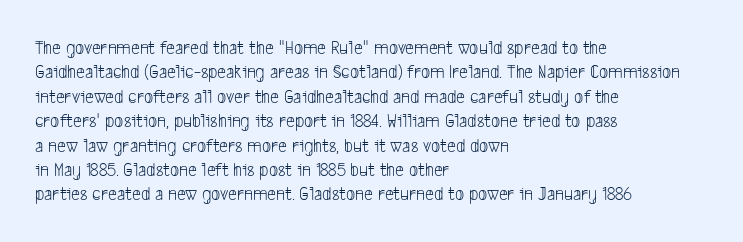
Q: Is the text bold? A: No.
Q: Is the text underlined? A: No.
Q: How is the paragraph aligned? A: Left-aligned.
Q: Is the spacing between letters normal or unusually wide? A: Normal.
